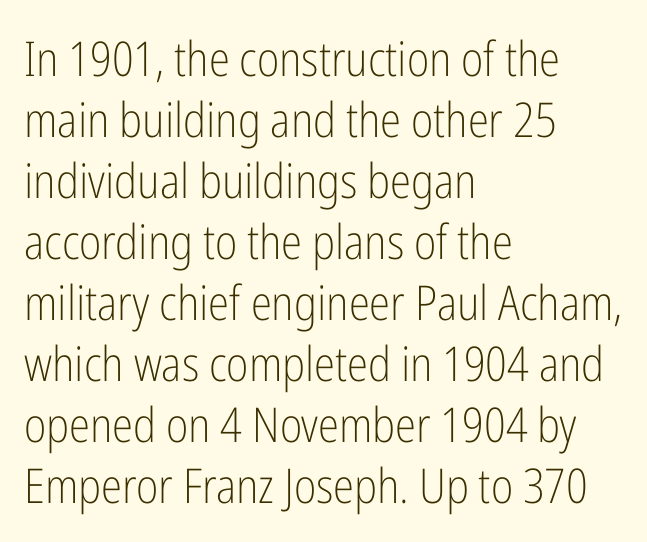
{"serif": "no", "italic": "no", "bold": "no", "weight": "light", "width": "condensed", "stroke_contrast": "low", "x_height": "medium", "monospaced": "no", "underline": "no", "align": "left", "line_spacing": "normal", "line_spacing_ratio": 1.27, "letter_spacing": "normal", "letter_spacing_em": 0.0, "glyph_px": 48}
